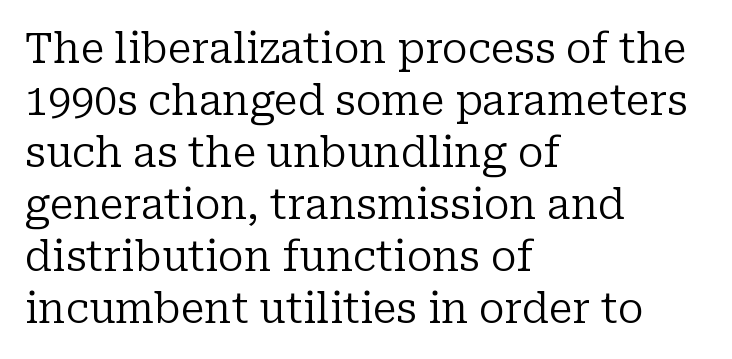
{"serif": "yes", "italic": "no", "bold": "no", "weight": "regular", "width": "normal", "stroke_contrast": "low", "x_height": "medium", "monospaced": "no", "underline": "no", "align": "left", "line_spacing": "normal", "line_spacing_ratio": 1.27, "letter_spacing": "normal", "letter_spacing_em": 0.0, "glyph_px": 41}
